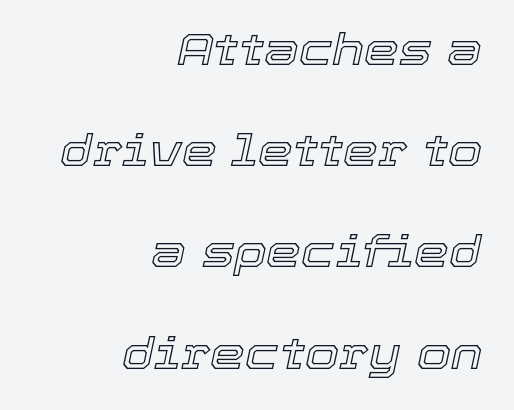
The image shows 44 px text type, italic (leaning right); set right-aligned, loose line spacing (2.3x), normal letter spacing, not underlined; a medium x-height.
